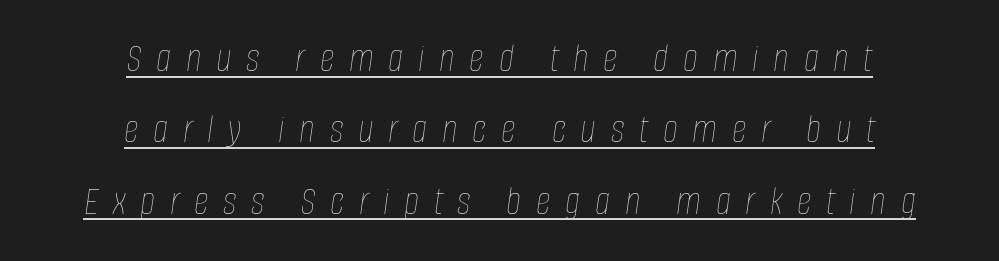
{"italic": "yes", "lean": "right", "slant_degrees": 8, "bold": "no", "weight": "thin", "width": "condensed", "stroke_contrast": "low", "x_height": "large", "monospaced": "no", "underline": "yes", "align": "center", "line_spacing_ratio": 1.74, "letter_spacing": "wide", "letter_spacing_em": 0.36, "glyph_px": 41}
